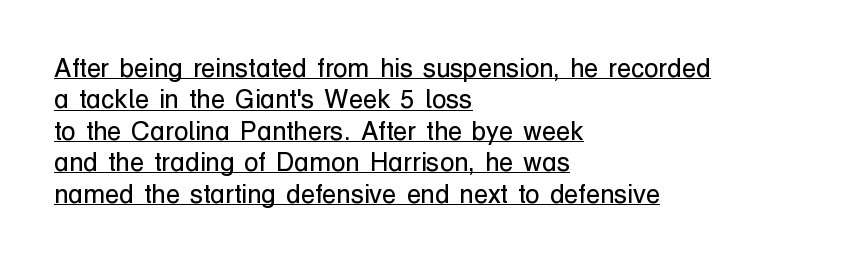
Q: Is the text bold? A: No.
Q: Is the text italic (slanted)? A: No, it is upright.
Q: Is the text underlined? A: Yes.
Q: How is the paragraph aligned? A: Left-aligned.
Q: Is the spacing between letters normal or unusually wide? A: Normal.
